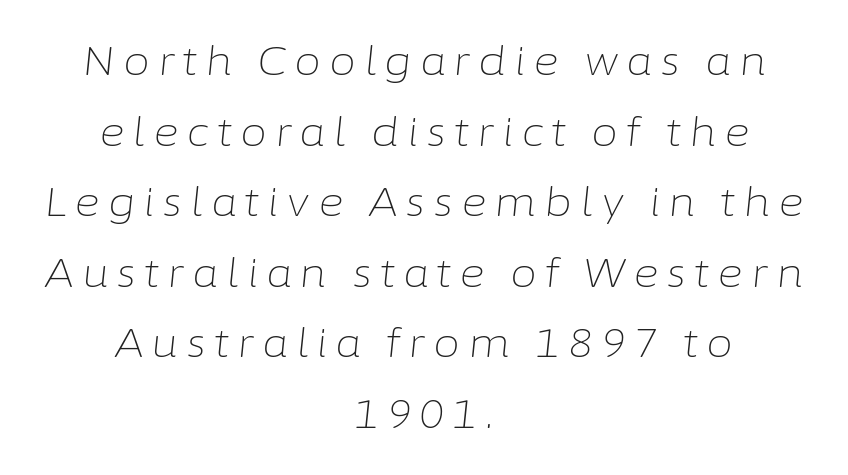
Proportional: the letters do not fall into vertical columns. Unbolded letterforms with no extra heft. The lines in this sample share a center point and differ in where they start and stop. The letterforms stand isolated, each surrounded by extra space. Check the space under the baseline: it is left empty. Emphasis-style slanted type is in use.
